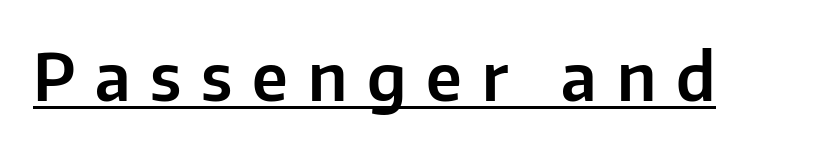
A rule runs beneath these lines of type. You could only call the tracking loose — the letters float apart. No feet cap the strokes, marking this as sans-serif type. Think of a printed novel: that variable character pitch is what you see here. A typesetter would mark this as roman, not italic.
